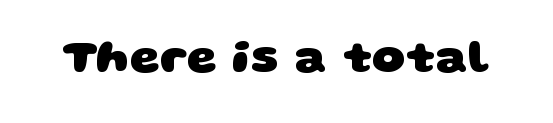
The image shows 47 px heavy, wide sans-serif type; set normal letter spacing, not underlined; low stroke contrast and a large x-height.
